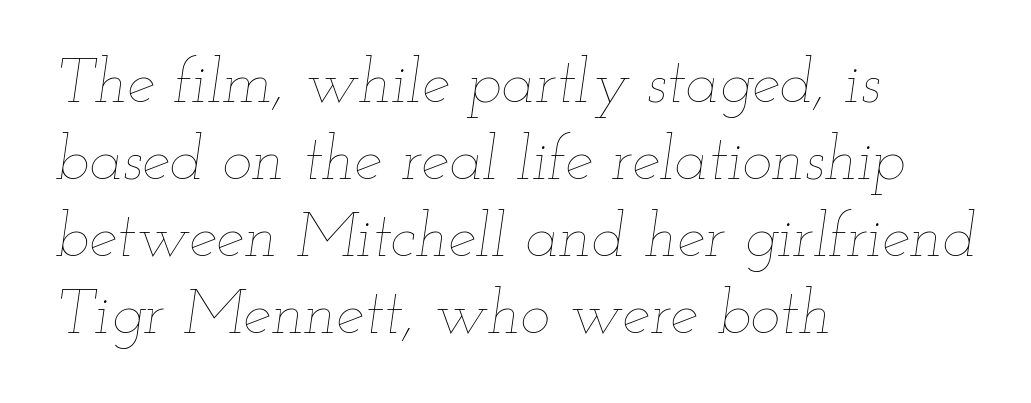
{"italic": "yes", "lean": "right", "slant_degrees": 12, "bold": "no", "weight": "thin", "width": "wide", "stroke_contrast": "low", "x_height": "small", "monospaced": "no", "underline": "no", "align": "left", "line_spacing_ratio": 1.22, "letter_spacing": "normal", "letter_spacing_em": 0.0, "glyph_px": 63}
